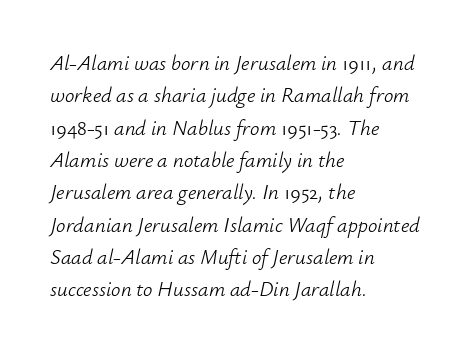
{"italic": "yes", "lean": "right", "slant_degrees": 12, "bold": "no", "underline": "no", "align": "left", "line_spacing": "normal", "line_spacing_ratio": 1.54, "letter_spacing": "normal", "letter_spacing_em": 0.0, "glyph_px": 21}
